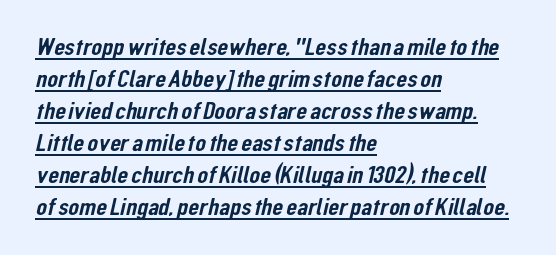
{"underline": "yes", "align": "left", "line_spacing": "normal", "line_spacing_ratio": 1.28, "letter_spacing": "normal", "letter_spacing_em": 0.0, "glyph_px": 25}
